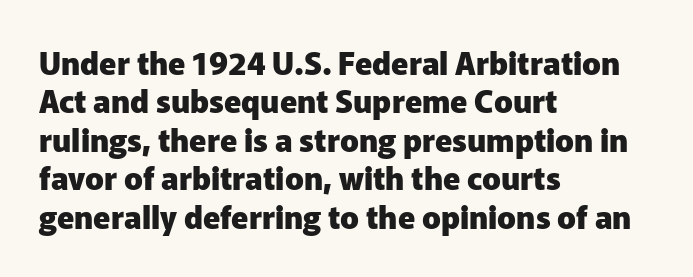
The image shows 31 px heavy sans-serif type, upright; set left-aligned, line spacing 1.24x, normal letter spacing, not underlined; low stroke contrast and a medium x-height.
